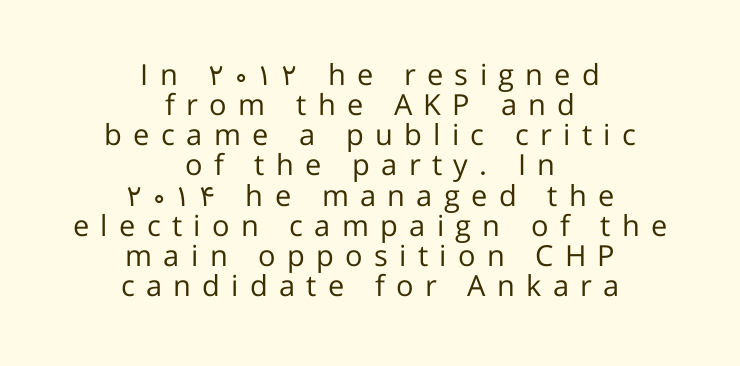
The tracking jumps out immediately: characters are airy and widely separated. Font category for this specimen: sans-serif. Regarding leading, the lines here are crowded together. Proportional: the letters do not fall into vertical columns. The font sits on the lighter half of the weight spectrum, regular included.
